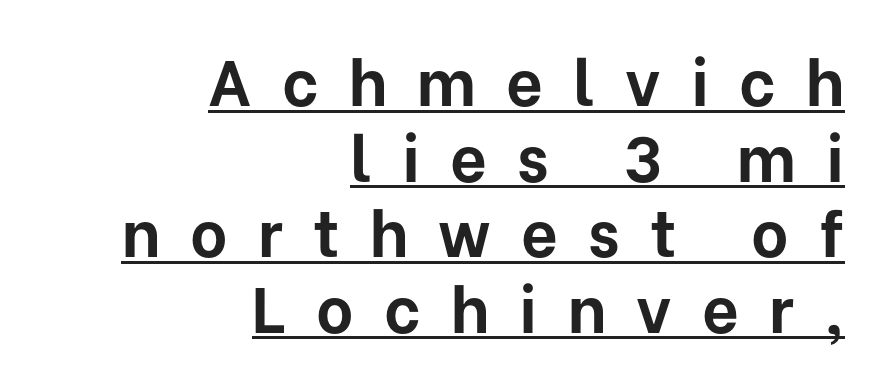
Note: no serifs on the glyphs. Varying glyph widths throughout — classic text-font behaviour. Set as a true bold cut, around the 700 mark. The face used here appears with an underline applied. In terms of letterspacing, this is a distinctly airy, spread setting.
